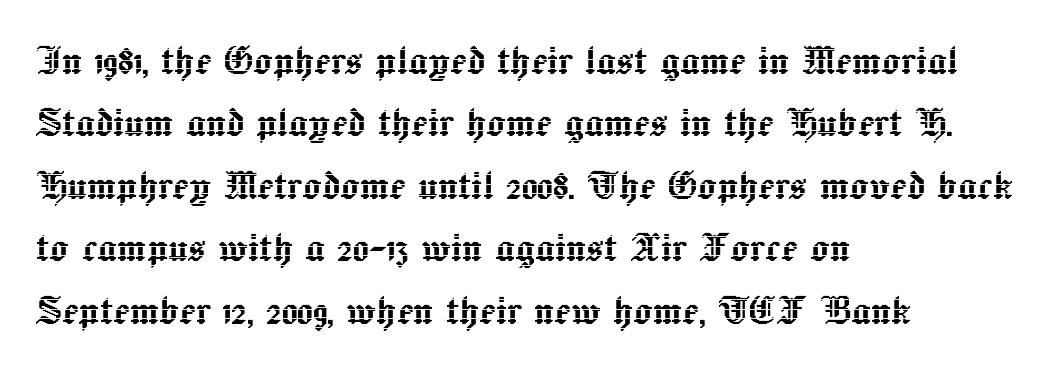
{"italic": "no", "width": "normal", "x_height": "medium", "monospaced": "no", "underline": "no", "align": "left", "line_spacing": "normal", "line_spacing_ratio": 1.3, "letter_spacing": "normal", "letter_spacing_em": 0.0, "glyph_px": 48}
